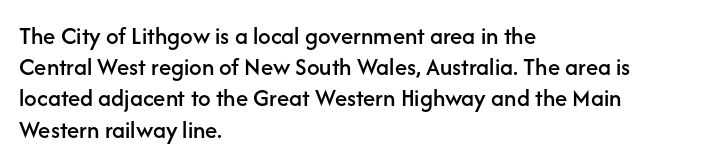
If you drew a line through each stem, it would be perfectly vertical. Leading: standard. The setting favours the left margin, as ordinary paragraphs usually do. Nobody touched the tracking dial on this one. Lines of text with bare space underneath.
